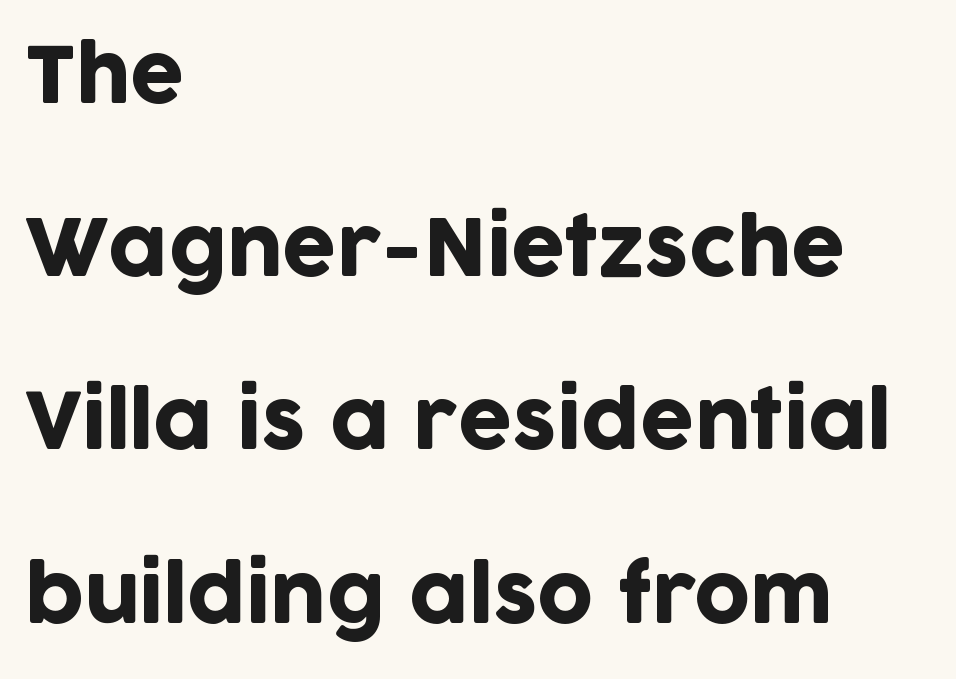
The image shows 77 px sans-serif type, upright; set left-aligned, loose line spacing (2.25x), normal letter spacing, not underlined; low stroke contrast and a large x-height.
